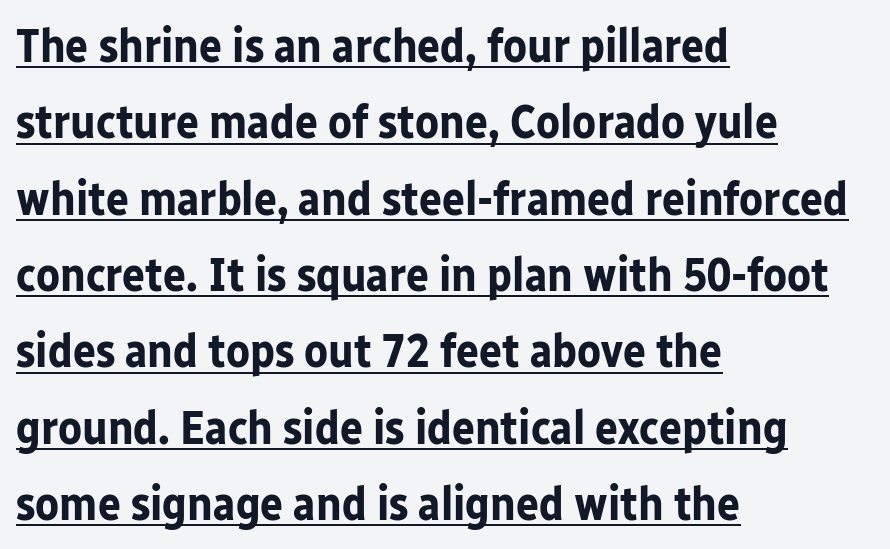
The rendering uses the underline text-decoration. A sans-serif font was chosen for this passage. You'd pick this weight for a headline — it's a proper bold. The typesetter chose a ragged-right arrangement here. This sample uses an upright cut, with every glyph sitting square on the baseline. Standard letterfit; no display-style spreading of the glyphs.
